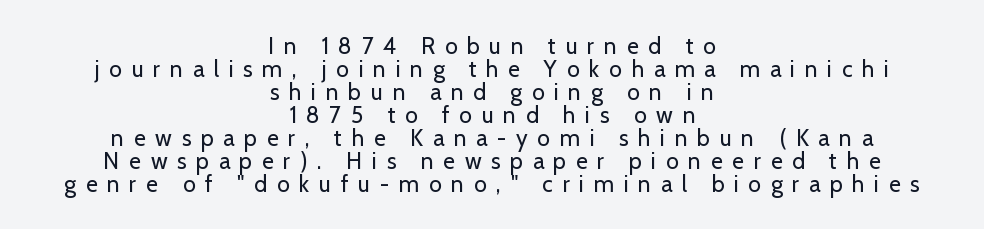
Q: Is the text bold? A: No.
Q: Is the text italic (slanted)? A: No, it is upright.
Q: Is the text underlined? A: No.
Q: How is the paragraph aligned? A: Centered.
Q: Is the spacing between letters normal or unusually wide? A: Unusually wide.
Q: Is the spacing between lines tight, normal or loose? A: Tight.
